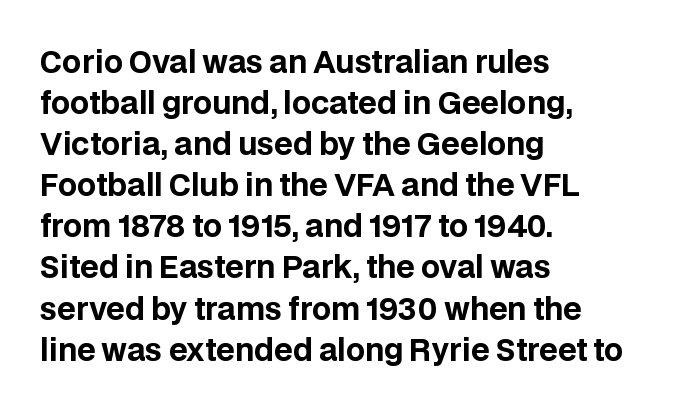
Each letter's strokes conclude bluntly, with no projecting serifs. The letters advance in unequal steps, a hallmark of proportional type. The lettering holds an erect, upright posture throughout. The rendering keeps characters at their native spacing. Normally led — the rows are evenly, conventionally spaced. The typesetter chose a ragged-right arrangement here.
